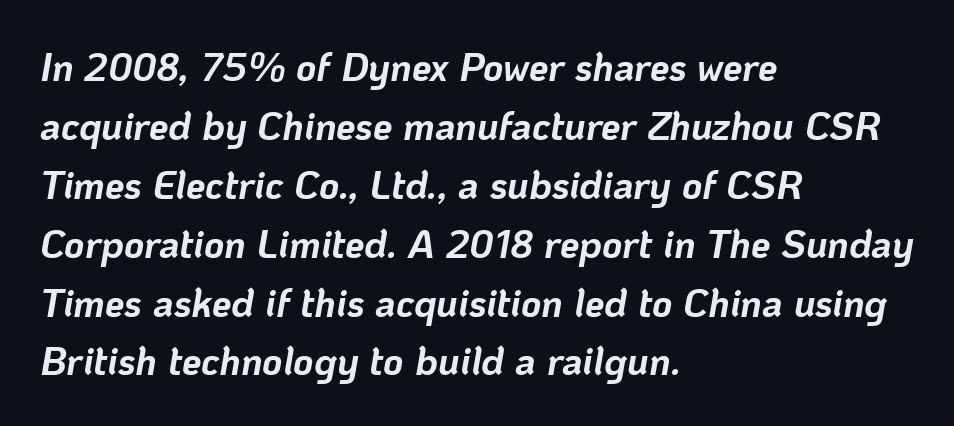
The image shows 39 px bold type, italic (leaning right); set left-aligned, normal line spacing (1.51x), normal letter spacing, not underlined; low stroke contrast and a medium x-height.
